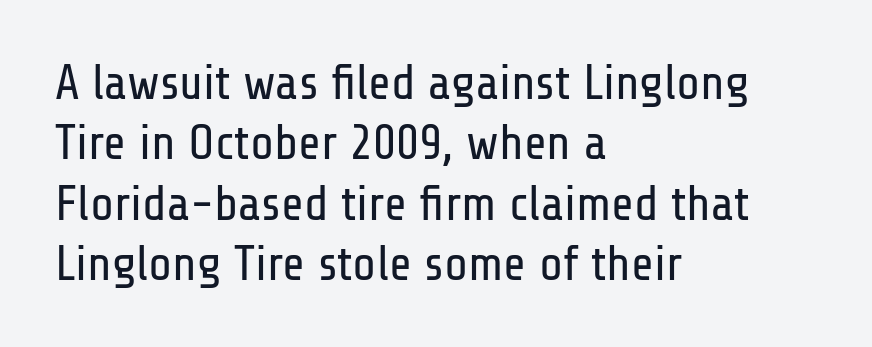
Q: Is the text bold? A: No.
Q: Is the text italic (slanted)? A: No, it is upright.
Q: Is the typeface a serif or a sans-serif typeface? A: Sans-serif.
Q: Is the text underlined? A: No.
Q: How is the paragraph aligned? A: Left-aligned.
Q: Is the spacing between letters normal or unusually wide? A: Normal.
Q: Width (condensed, normal, or wide)? A: Condensed.
Q: Stroke contrast? A: Low.
Q: x-height? A: Medium.
Q: Monospaced? A: No.
